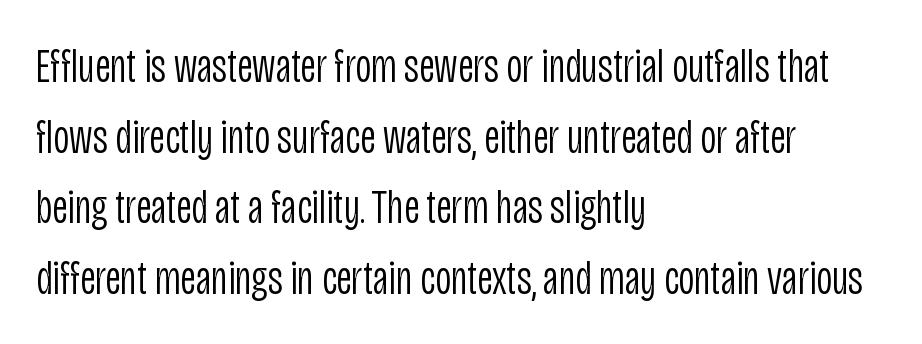
Here the glyphs are tracked normally, forming tight word shapes. Vertically, the passage feels balanced, rows spaced as you'd expect. Looks like regular typesetting: each glyph gets only the width it needs. The rendering anchors every line to the left-hand side.
